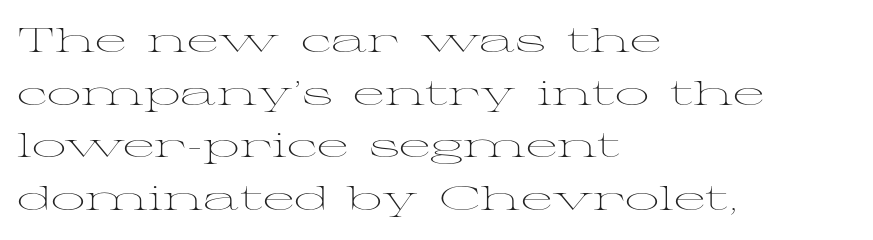
The image shows 34 px light, wide serif type, upright; set left-aligned, normal line spacing (1.55x), normal letter spacing, not underlined; medium stroke contrast and a medium x-height.
